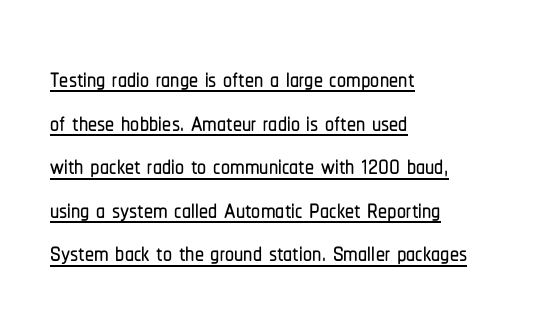
The image shows 36 px condensed sans-serif type, upright; set left-aligned, line spacing 1.21x, normal letter spacing, underlined; low stroke contrast and a medium x-height.
